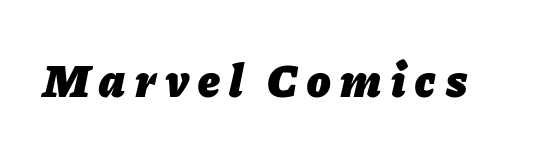
The image shows 48 px heavy type, italic (leaning right); set unusually wide letter spacing (+0.2 em), not underlined; low stroke contrast and a medium x-height.
